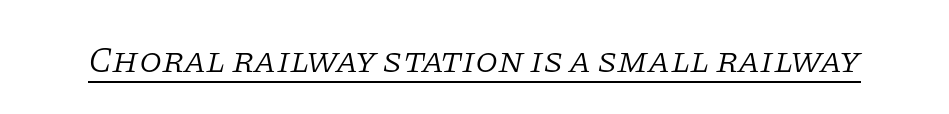
The image shows 37 px light serif type, italic (leaning right); set normal letter spacing, underlined; low stroke contrast and a large x-height.
